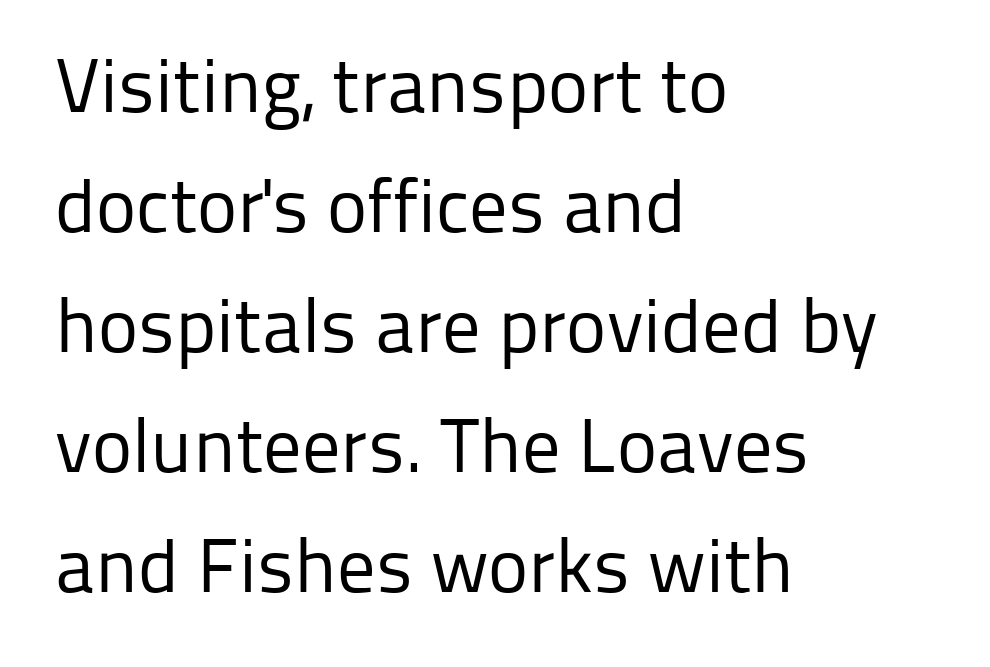
Proportional: the letters do not fall into vertical columns. A normal amount of white space separates one row of letters from the next. The line texture is even and compact thanks to regular tracking. The axis of the letterforms is exactly vertical. Caption: face not bold, strokes unweighted.
